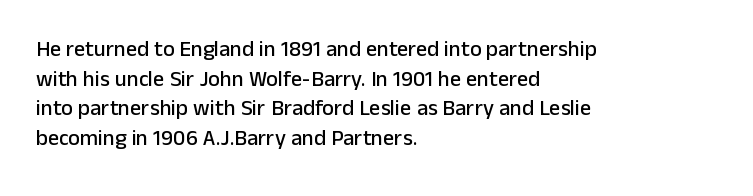
The passage shown stacks its lines at a standard gap. Look at the tracking — it's just the regular setting, nothing added. A typesetter would mark this as roman, not italic. Underlining? Definitely not there. One-word summary of the alignment: left.
